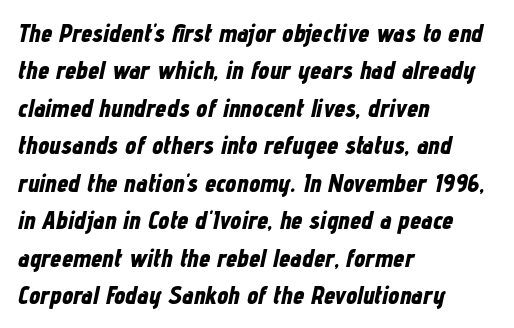
The image shows 25 px bold type, italic (leaning right); set left-aligned, normal line spacing (1.5x), normal letter spacing, not underlined.
